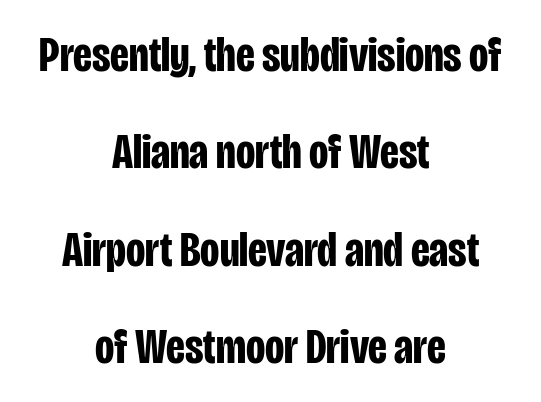
Q: Is the text bold? A: Yes.
Q: Is the text italic (slanted)? A: No, it is upright.
Q: Is the typeface a serif or a sans-serif typeface? A: Sans-serif.
Q: Is the text underlined? A: No.
Q: How is the paragraph aligned? A: Centered.
Q: Is the spacing between letters normal or unusually wide? A: Normal.
Q: Is the spacing between lines tight, normal or loose? A: Loose.
Q: Width (condensed, normal, or wide)? A: Condensed.
Q: Stroke contrast? A: Low.
Q: x-height? A: Large.
Q: Monospaced? A: No.
